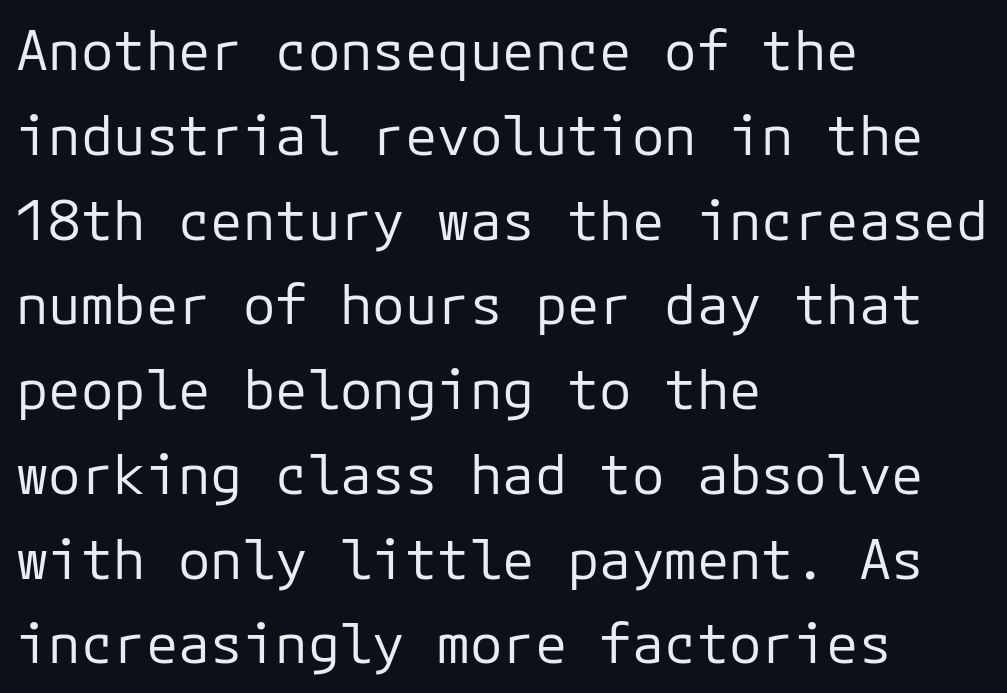
Is the type heavy? It reads as light-to-regular instead. Do the letters lean? They stand straight. Classification — sans serif. Do the characters align in a grid? Yes, the font is monospaced.
